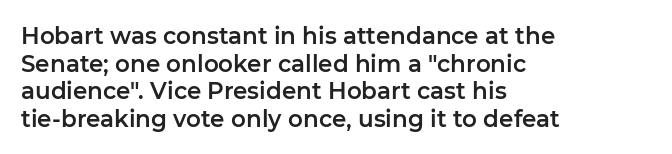
The line texture is even and compact thanks to regular tracking. These lines stack with their left ends in a neat column. The lettering stays uniformly vertical, giving the passage a roman look. Check the space under the baseline: it is left empty.
